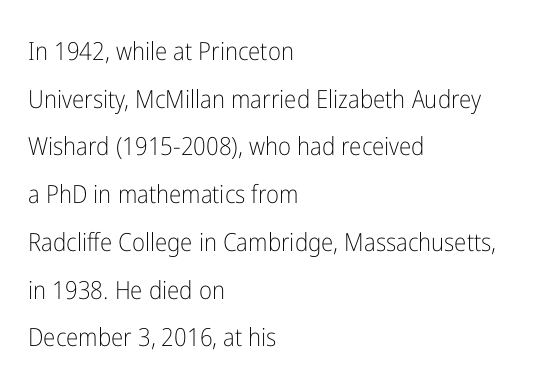
The image shows 25 px text type, upright; set left-aligned, loose line spacing (1.91x), normal letter spacing, not underlined.
